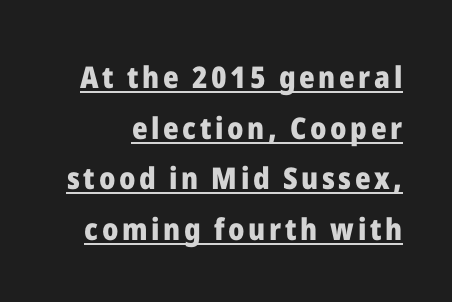
A baseline rule has been typeset under these characters. These lines are rendered in a variable-pitch font. Compared with typical paragraphs, the rows here are spaced about the same. Strokes here are thick enough to call this a true bold.
